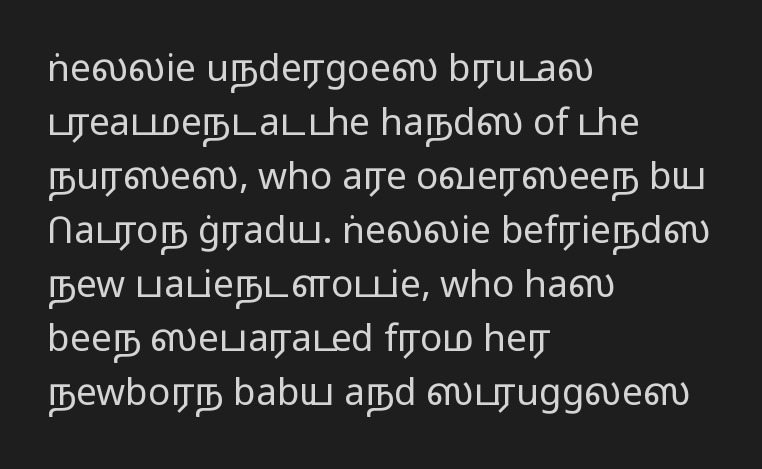
The image shows 37 px light, wide sans-serif type, upright; set left-aligned, normal line spacing (1.46x), normal letter spacing, not underlined; low stroke contrast and a medium x-height.
